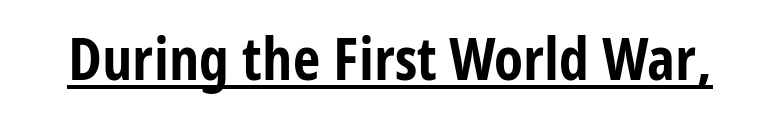
Compared with undecorated copy, this sample adds a rule below the words. The axis of the letterforms is exactly vertical. Look at the stroke-to-counter ratio: heavy, a bold. The passage shown has conventional tracking throughout. You could not count columns in this text — the font is proportionally spaced. Each letter's strokes conclude bluntly, with no projecting serifs.
